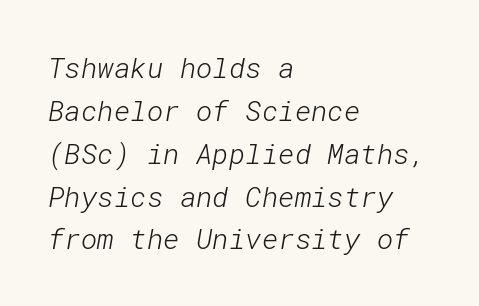
{"serif": "no", "bold": "no", "weight": "light", "width": "normal", "stroke_contrast": "low", "x_height": "medium", "underline": "no", "align": "left", "line_spacing": "normal", "line_spacing_ratio": 1.53, "letter_spacing": "normal", "letter_spacing_em": 0.0, "glyph_px": 28}
